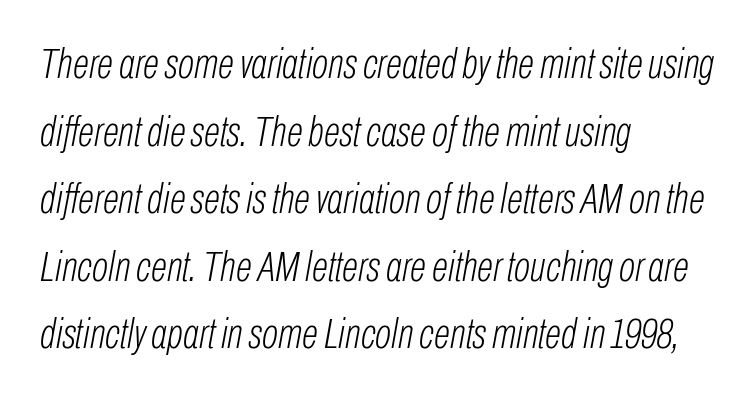
{"italic": "yes", "lean": "right", "slant_degrees": 10, "bold": "no", "weight": "light", "width": "condensed", "stroke_contrast": "low", "x_height": "medium", "monospaced": "no", "underline": "no", "align": "left", "line_spacing": "normal", "line_spacing_ratio": 1.57, "letter_spacing": "normal", "letter_spacing_em": 0.0, "glyph_px": 43}
